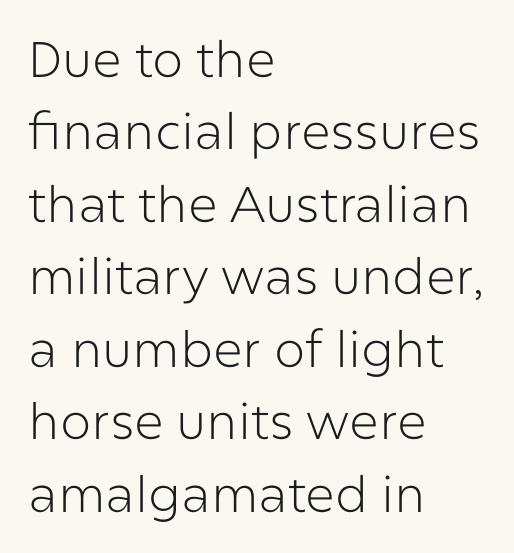
A roman cut, with each character standing at attention. You can tell from the bare stems that sans-serif type was used. Every row of glyphs begins at an identical x-position on the left. This sample keeps an unexceptional amount of space between lines.
